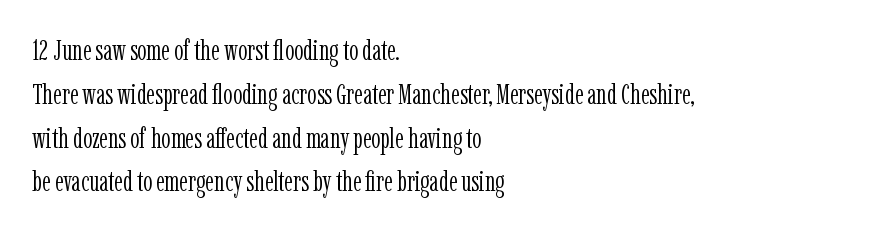
Tall strokes in this sample are plumb rather than angled. The passage shown is typed in a proportional face where columns would drift. This is serif lettering, the kind often seen in printed books. Typeset ragged right — the left edge is the straight one.
